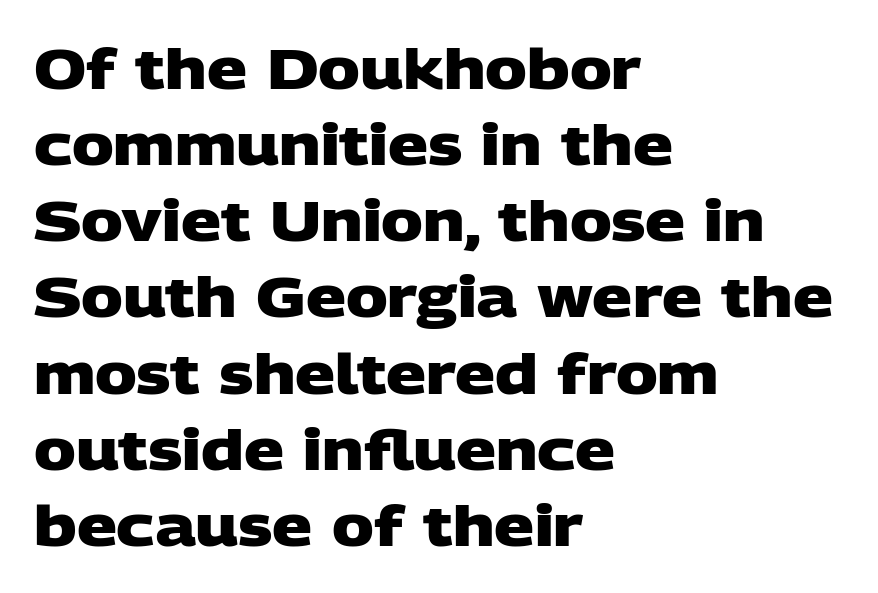
{"serif": "no", "bold": "yes", "weight": "heavy", "width": "wide", "stroke_contrast": "low", "x_height": "large", "monospaced": "no", "underline": "no", "align": "left", "line_spacing": "normal", "line_spacing_ratio": 1.36, "letter_spacing": "normal", "letter_spacing_em": 0.0, "glyph_px": 56}
